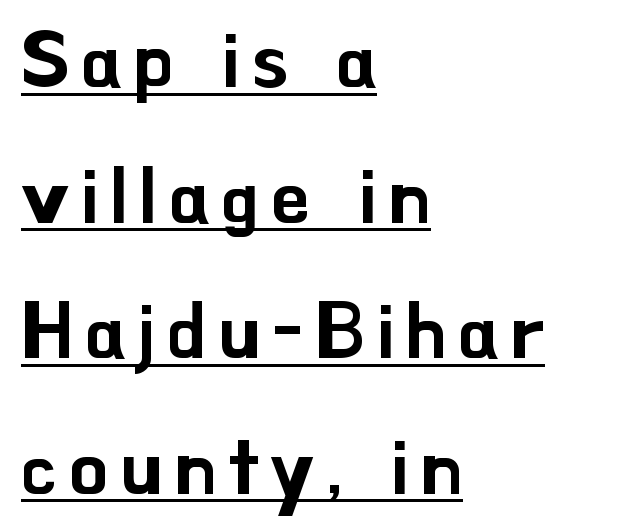
The font's upright variant was chosen for this text. The text was rendered using a sans face with plain stroke endings. The glyphs are accompanied by a horizontal stroke just below them. A classic flush-left, rag-right setting is used for this passage. Spacing verdict: proportional, widths tailored to each character.
